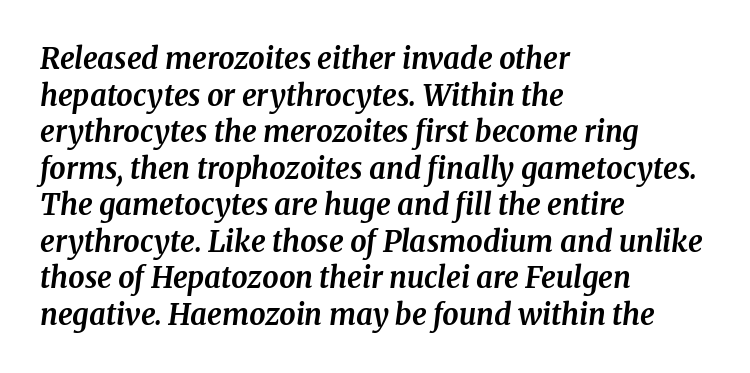
Q: Is the text bold? A: Yes.
Q: Is the text italic (slanted)? A: Yes, it leans right by about 8 degrees.
Q: Is the typeface a serif or a sans-serif typeface? A: Serif.
Q: Is the text underlined? A: No.
Q: How is the paragraph aligned? A: Left-aligned.
Q: Is the spacing between letters normal or unusually wide? A: Normal.
Q: Is the spacing between lines tight, normal or loose? A: Normal.
Q: Width (condensed, normal, or wide)? A: Normal.
Q: Stroke contrast? A: Medium.
Q: x-height? A: Medium.
Q: Monospaced? A: No.
